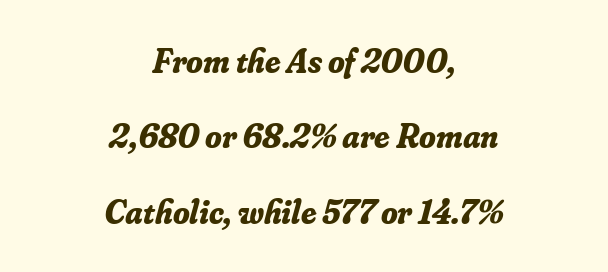
{"serif": "yes", "italic": "yes", "lean": "right", "slant_degrees": 16, "bold": "yes", "weight": "bold", "width": "normal", "stroke_contrast": "low", "x_height": "small", "monospaced": "no", "underline": "no", "align": "center", "line_spacing": "loose", "line_spacing_ratio": 2.22, "letter_spacing": "normal", "letter_spacing_em": 0.0, "glyph_px": 34}
